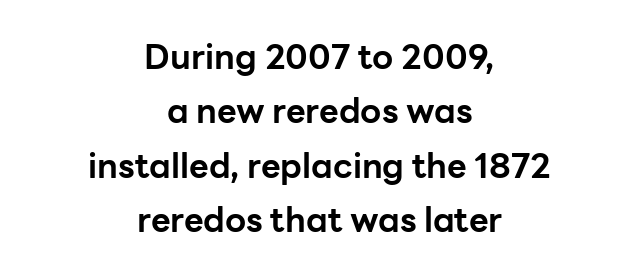
Q: Is the text bold? A: Yes.
Q: Is the text italic (slanted)? A: No, it is upright.
Q: Is the typeface a serif or a sans-serif typeface? A: Sans-serif.
Q: Is the text underlined? A: No.
Q: How is the paragraph aligned? A: Centered.
Q: Is the spacing between letters normal or unusually wide? A: Normal.
Q: Is the spacing between lines tight, normal or loose? A: Normal.
Q: Width (condensed, normal, or wide)? A: Normal.
Q: Stroke contrast? A: Low.
Q: x-height? A: Medium.
Q: Monospaced? A: No.
